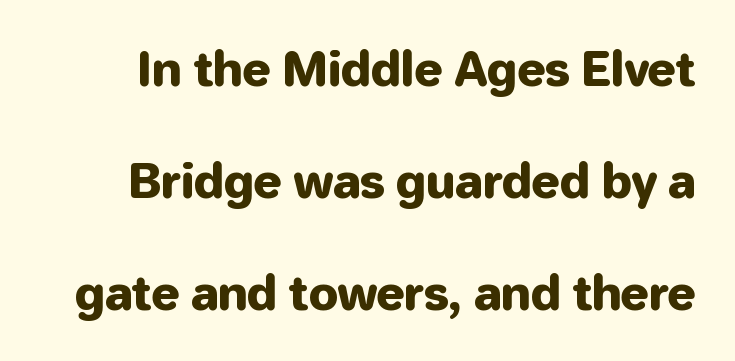
{"serif": "no", "italic": "no", "width": "normal", "stroke_contrast": "low", "x_height": "medium", "monospaced": "no", "underline": "no", "line_spacing": "loose", "line_spacing_ratio": 2.38, "letter_spacing": "normal", "letter_spacing_em": 0.0, "glyph_px": 47}
